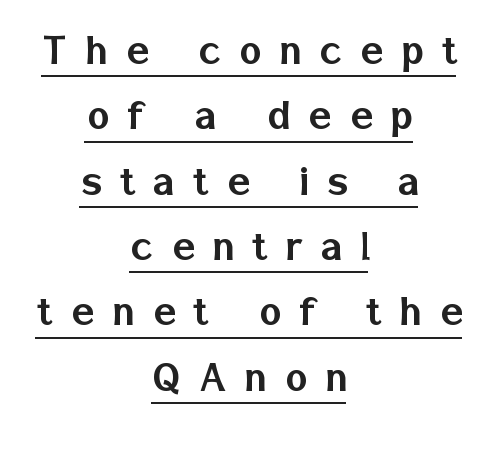
Q: Is the text italic (slanted)? A: No, it is upright.
Q: Is the typeface a serif or a sans-serif typeface? A: Sans-serif.
Q: Is the text underlined? A: Yes.
Q: How is the paragraph aligned? A: Centered.
Q: Is the spacing between letters normal or unusually wide? A: Unusually wide.
Q: Is the spacing between lines tight, normal or loose? A: Normal.
Q: Width (condensed, normal, or wide)? A: Normal.
Q: Stroke contrast? A: Low.
Q: x-height? A: Medium.
Q: Monospaced? A: No.
